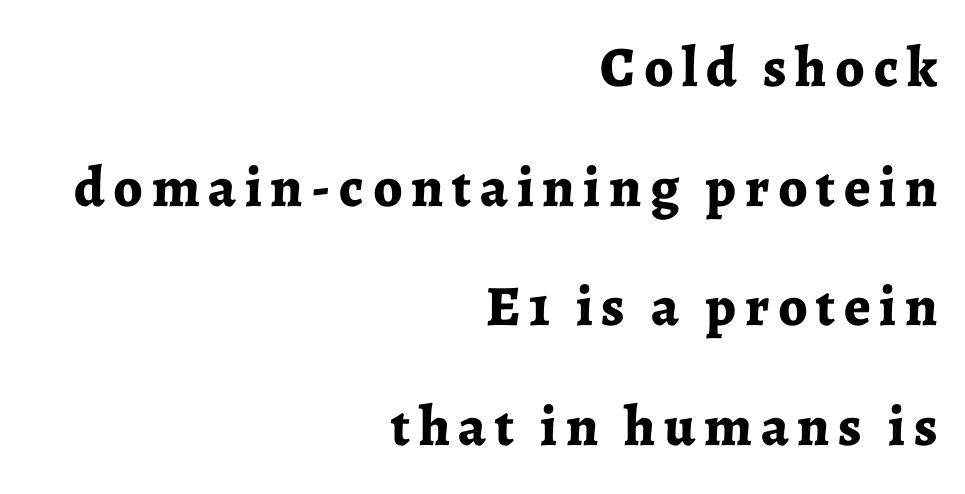
The image shows 57 px bold serif type, upright; set right-aligned, loose line spacing (2.1x), not underlined; low stroke contrast and a medium x-height.
